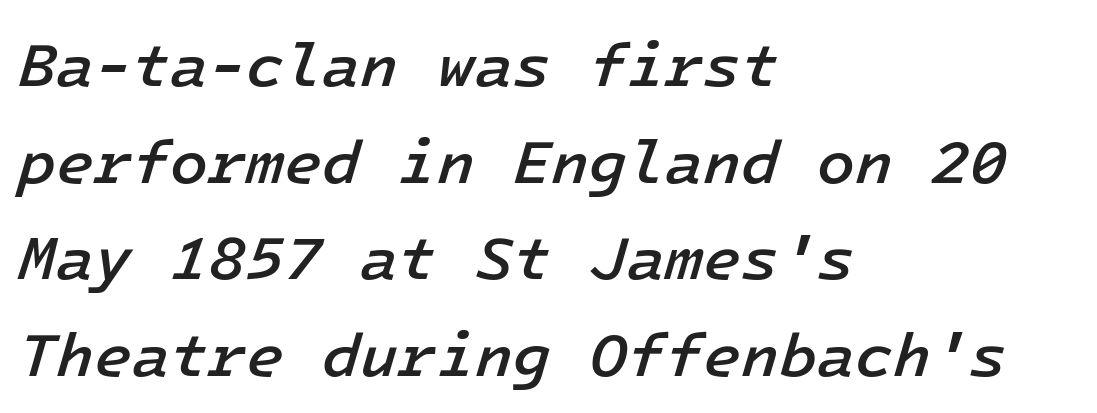
Q: Is the text bold? A: Semi-bold.
Q: Is the text italic (slanted)? A: Yes, it leans right by about 16 degrees.
Q: Is the text underlined? A: No.
Q: How is the paragraph aligned? A: Left-aligned.
Q: Is the spacing between letters normal or unusually wide? A: Normal.
Q: Is the spacing between lines tight, normal or loose? A: Normal.
Q: Width (condensed, normal, or wide)? A: Normal.
Q: Stroke contrast? A: Low.
Q: x-height? A: Medium.
